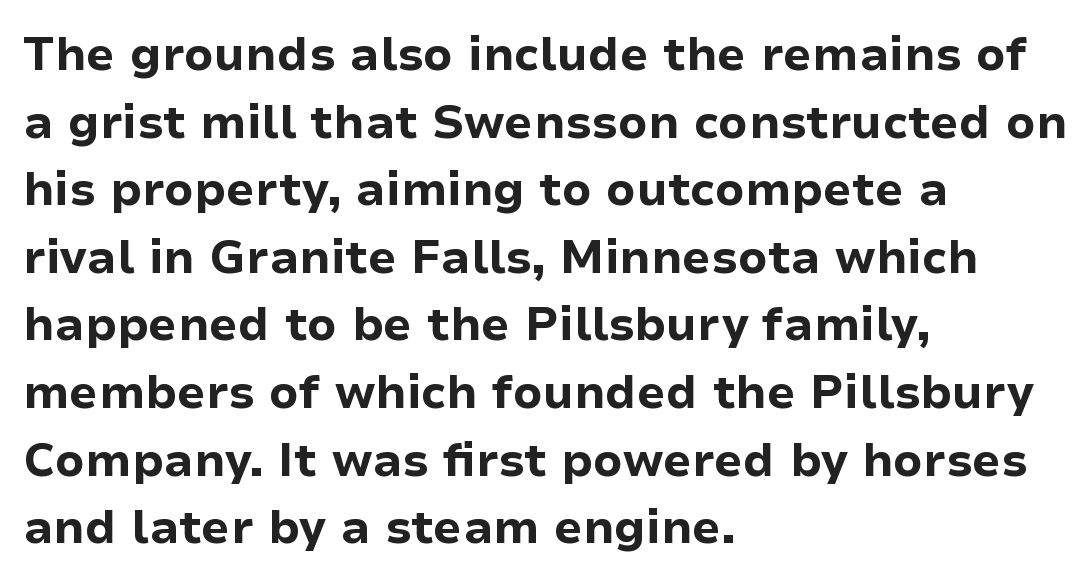
{"serif": "no", "italic": "no", "bold": "yes", "weight": "bold", "width": "normal", "stroke_contrast": "low", "x_height": "medium", "monospaced": "no", "underline": "no", "align": "left", "line_spacing": "normal", "line_spacing_ratio": 1.47, "letter_spacing": "normal", "letter_spacing_em": 0.0, "glyph_px": 46}
